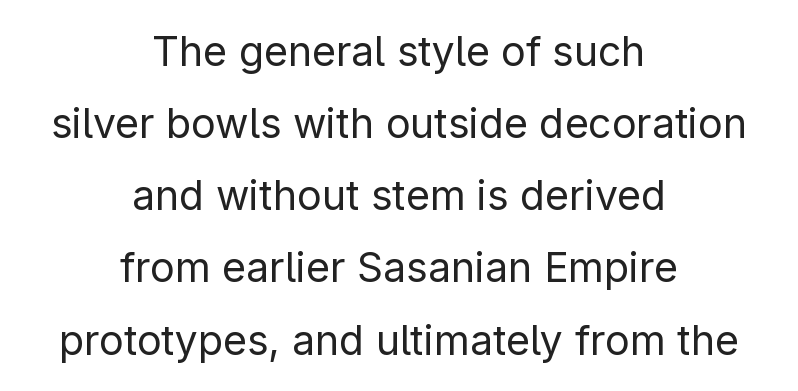
{"serif": "no", "italic": "no", "bold": "no", "weight": "regular", "width": "normal", "stroke_contrast": "low", "x_height": "medium", "monospaced": "no", "underline": "no", "align": "center", "line_spacing_ratio": 1.76, "letter_spacing": "normal", "letter_spacing_em": 0.0, "glyph_px": 41}
